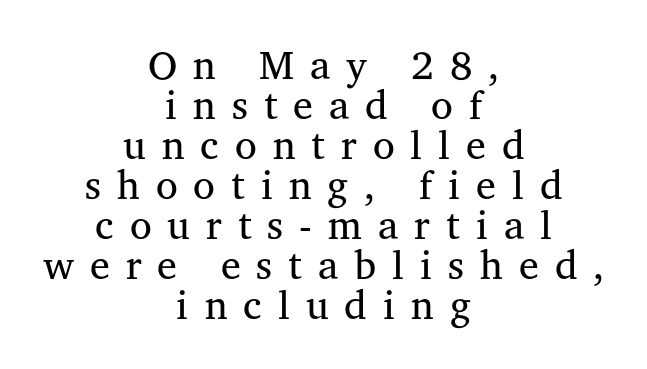
Q: Is the text bold? A: No.
Q: Is the text italic (slanted)? A: No, it is upright.
Q: Is the typeface a serif or a sans-serif typeface? A: Serif.
Q: Is the text underlined? A: No.
Q: How is the paragraph aligned? A: Centered.
Q: Is the spacing between letters normal or unusually wide? A: Unusually wide.
Q: Is the spacing between lines tight, normal or loose? A: Tight.
Q: Width (condensed, normal, or wide)? A: Normal.
Q: Stroke contrast? A: Medium.
Q: x-height? A: Medium.
Q: Monospaced? A: No.
